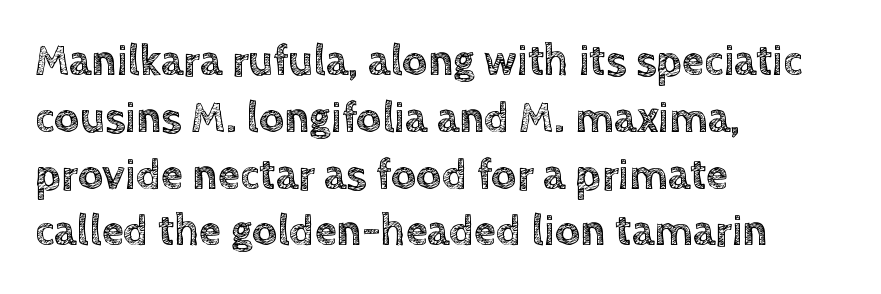
The image shows 44 px text type, upright; set left-aligned, normal line spacing (1.29x), normal letter spacing, not underlined; a large x-height.
